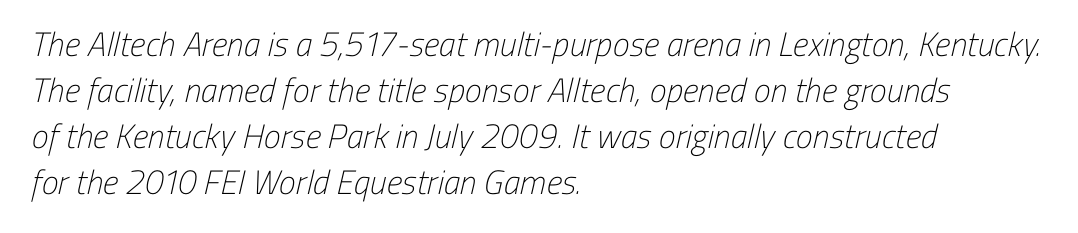
{"serif": "no", "bold": "no", "weight": "light", "width": "condensed", "stroke_contrast": "low", "x_height": "medium", "monospaced": "no", "underline": "no", "align": "left", "line_spacing": "normal", "line_spacing_ratio": 1.35, "letter_spacing": "normal", "letter_spacing_em": 0.0, "glyph_px": 34}
